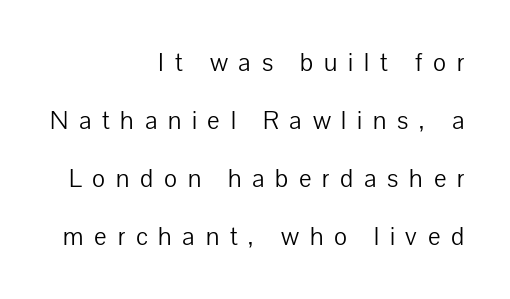
The image shows 25 px text type, upright; set right-aligned, loose line spacing (2.32x), unusually wide letter spacing (+0.43 em), not underlined.
